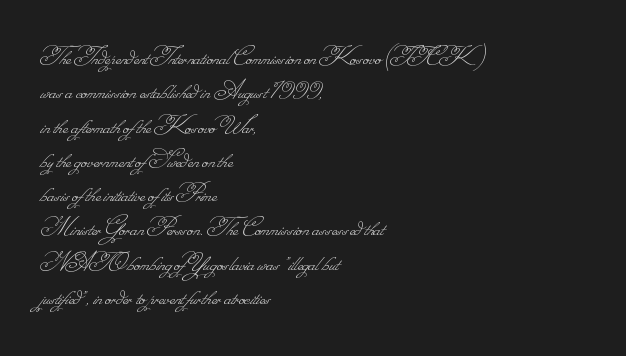
{"bold": "no", "underline": "no", "align": "left", "line_spacing": "normal", "line_spacing_ratio": 1.27, "letter_spacing": "normal", "letter_spacing_em": 0.0, "glyph_px": 27}
